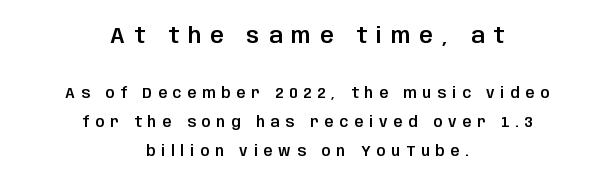
Q: Is the text italic (slanted)? A: No, it is upright.
Q: Is the text underlined? A: No.
Q: How is the paragraph aligned? A: Centered.
Q: Is the spacing between letters normal or unusually wide? A: Unusually wide.
Q: Is the spacing between lines tight, normal or loose? A: Loose.
Q: Which block of text is set in a larger size, the first (top) or the second (bottom)? A: The first (top) one.
